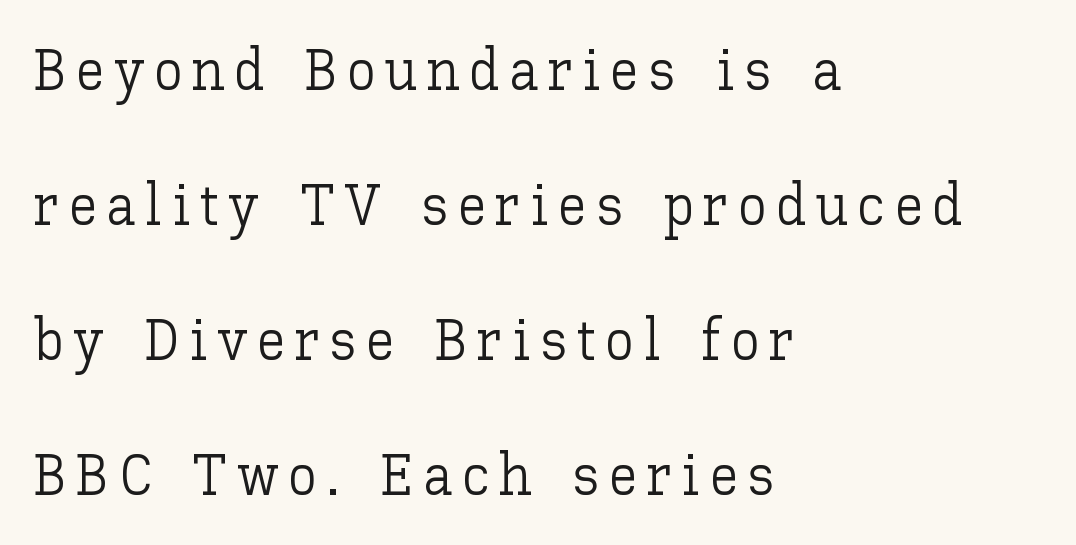
The image shows 58 px light type, upright; set left-aligned, loose line spacing (2.33x), not underlined; low stroke contrast and a medium x-height.
